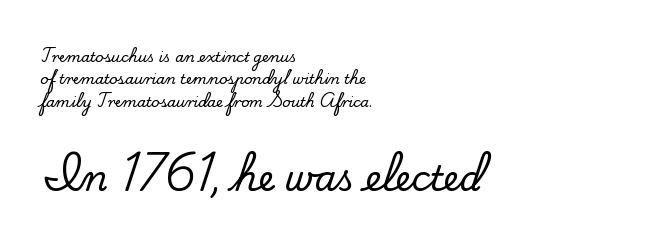
Q: Is the text italic (slanted)? A: Yes.
Q: Is the typeface a serif or a sans-serif typeface? A: Serif.
Q: Is the text underlined? A: No.
Q: How is the paragraph aligned? A: Left-aligned.
Q: Is the spacing between letters normal or unusually wide? A: Normal.
Q: Is the spacing between lines tight, normal or loose? A: Normal.
Q: Which block of text is set in a larger size, the first (top) or the second (bottom)? A: The second (bottom) one.
Q: Width (condensed, normal, or wide)? A: Normal.
Q: Stroke contrast? A: Low.
Q: x-height? A: Small.
Q: Monospaced? A: No.
